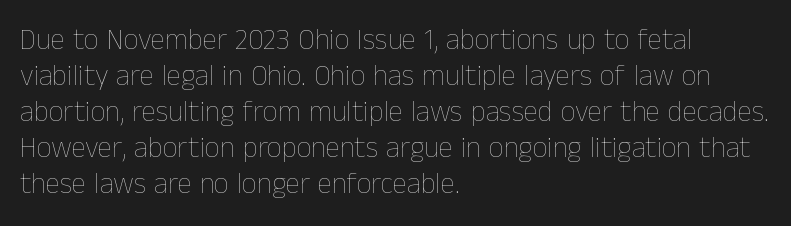
These lines are set flush left with a ragged right edge. Is this a fixed-width face? No — the glyphs have proportional, varying widths. The font sits on the lighter half of the weight spectrum, regular included. The specimen omits any rule beneath the text block's lines. The lettering holds an erect, upright posture throughout.
